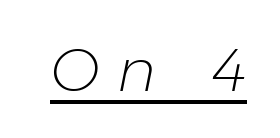
The text carries the slant typical of an italic or oblique font. Compared with a typical body face, this is equally light or lighter still. Somebody hit Ctrl+U on this one — the words are underlined. Tracking value appears strongly positive — letters spread wide. These lines are rendered in a variable-pitch font.
